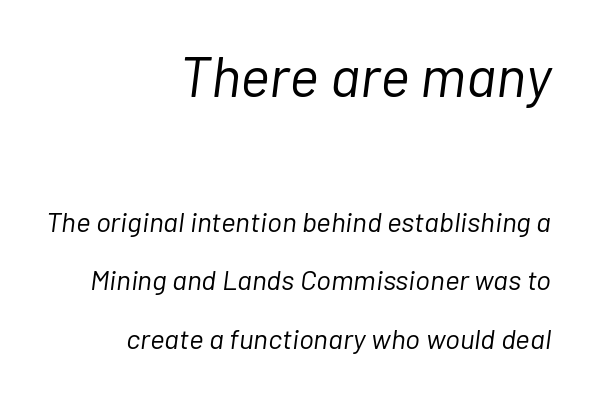
The first block has been scaled up relative to the second. Does the lettering tilt? It does — this is italic. Honestly, the rows look like they've been pulled way apart. Compared with typical body copy, the letter spacing here is the same.
